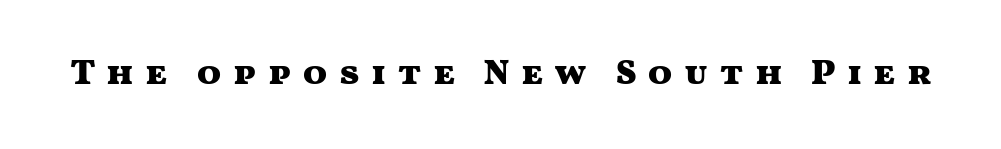
Glance below the letters and you will spot only blank space. Do the letters lean? They stand straight. The sample has been set heavy, in full bold. The face used here is rendered with a markedly widened letterfit. The font family rendered here belongs to the sans-serif group. Proportional: the letters do not fall into vertical columns.
